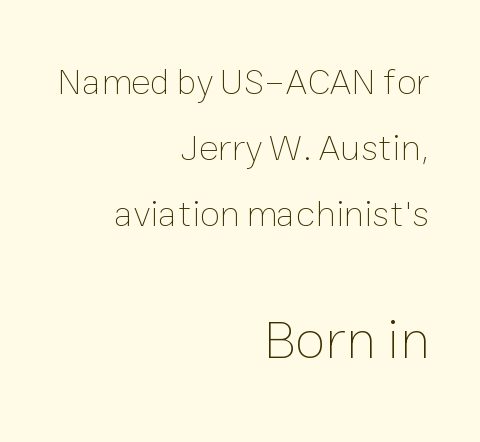
Q: Is the text bold? A: No.
Q: Is the text italic (slanted)? A: No, it is upright.
Q: Is the text underlined? A: No.
Q: How is the paragraph aligned? A: Right-aligned.
Q: Is the spacing between letters normal or unusually wide? A: Normal.
Q: Which block of text is set in a larger size, the first (top) or the second (bottom)? A: The second (bottom) one.
Q: Width (condensed, normal, or wide)? A: Normal.
Q: Stroke contrast? A: Low.
Q: x-height? A: Medium.
Q: Monospaced? A: No.
